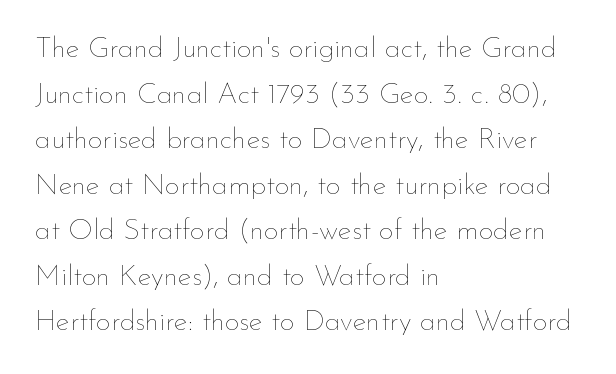
This is the regular roman posture of the typeface. Character widths vary here, with narrow letters taking less room than wide ones. Is there much room between lines? A standard amount, neither cramped nor airy. Has an underline been added? It has not.
